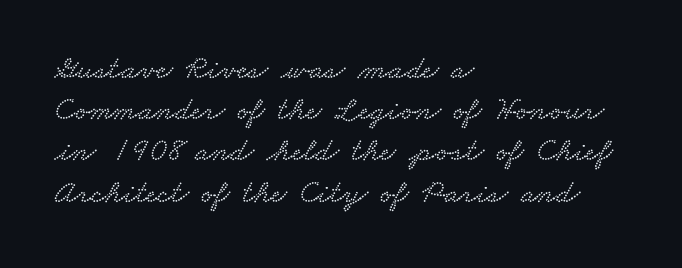
Caption: standard tracking, unaltered. These lines are composed in type with serifs. Only glyphs here, with clear space below each row. These lines are set flush left with a ragged right edge. Each letter keeps its own natural width here, so spacing adapts to shape.
